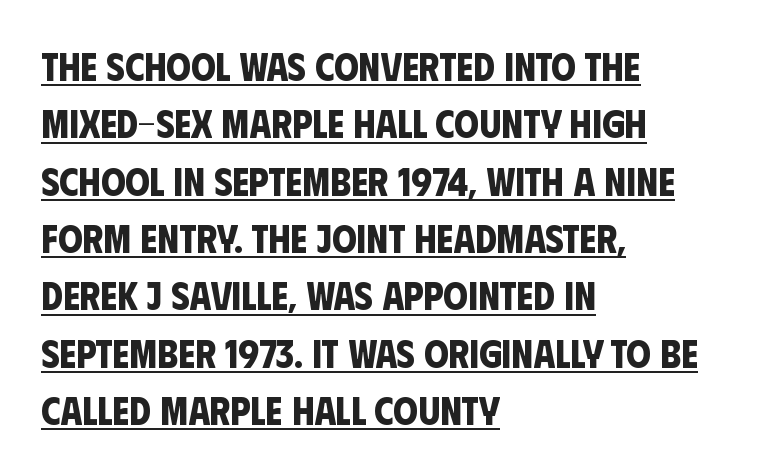
Q: Is the text bold? A: Yes.
Q: Is the typeface a serif or a sans-serif typeface? A: Sans-serif.
Q: Is the text underlined? A: Yes.
Q: How is the paragraph aligned? A: Left-aligned.
Q: Is the spacing between letters normal or unusually wide? A: Normal.
Q: Is the spacing between lines tight, normal or loose? A: Normal.
Q: Width (condensed, normal, or wide)? A: Condensed.
Q: Stroke contrast? A: Low.
Q: x-height? A: Large.
Q: Monospaced? A: No.
